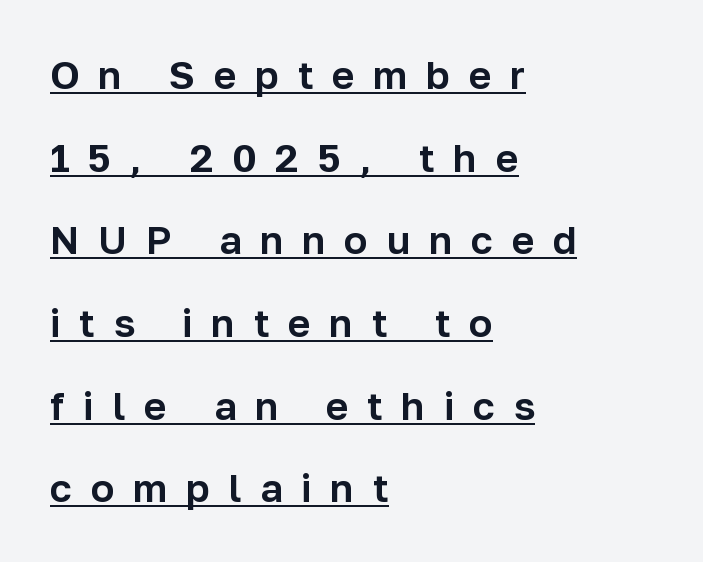
Q: Is the text italic (slanted)? A: No, it is upright.
Q: Is the typeface a serif or a sans-serif typeface? A: Sans-serif.
Q: Is the text underlined? A: Yes.
Q: How is the paragraph aligned? A: Left-aligned.
Q: Is the spacing between letters normal or unusually wide? A: Unusually wide.
Q: Is the spacing between lines tight, normal or loose? A: Loose.
Q: Width (condensed, normal, or wide)? A: Normal.
Q: Stroke contrast? A: Low.
Q: x-height? A: Medium.
Q: Monospaced? A: No.
